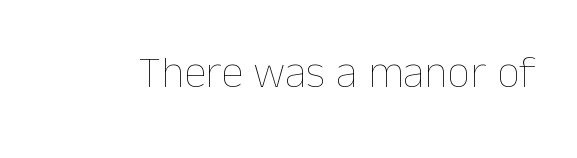
{"italic": "no", "bold": "no", "weight": "thin", "width": "normal", "stroke_contrast": "low", "x_height": "medium", "monospaced": "no", "underline": "no", "letter_spacing": "normal", "letter_spacing_em": 0.0, "glyph_px": 45}
